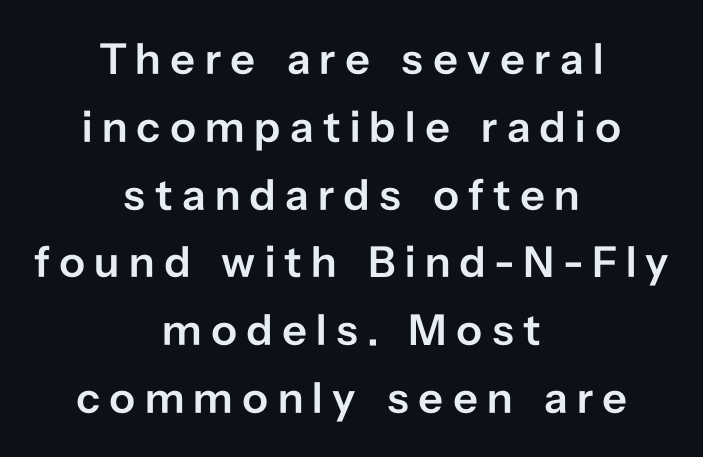
Does the type have serifs? No, each stem ends abruptly. There is plenty of visible air inserted between adjacent glyphs. If you measured baseline to baseline, you'd find a middling distance. Style check: upright.
